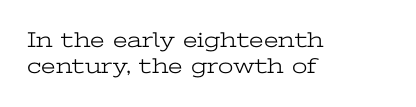
The image shows 22 px text type, upright; set left-aligned, line spacing 1.19x, normal letter spacing, not underlined.
